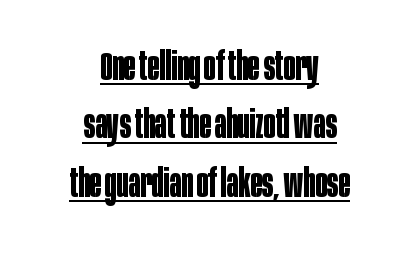
The image shows 39 px bold, condensed sans-serif type, upright; set centered, normal line spacing (1.5x), normal letter spacing, underlined; low stroke contrast and a large x-height.
